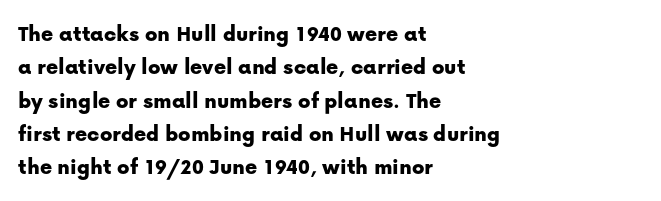
{"italic": "no", "underline": "no", "align": "left", "line_spacing": "normal", "line_spacing_ratio": 1.45, "letter_spacing": "normal", "letter_spacing_em": 0.0, "glyph_px": 23}
